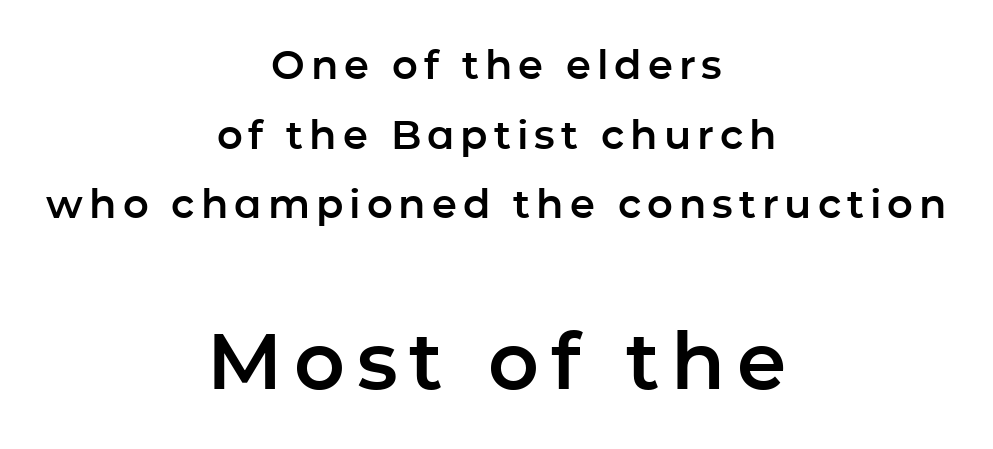
These lines are rendered in a variable-pitch font. The font family rendered here belongs to the sans-serif group. A student would call this center alignment; a typographer would say set centered. The lower block of text is set noticeably larger than the block above it. Unmarked baselines from the first word to the last.
